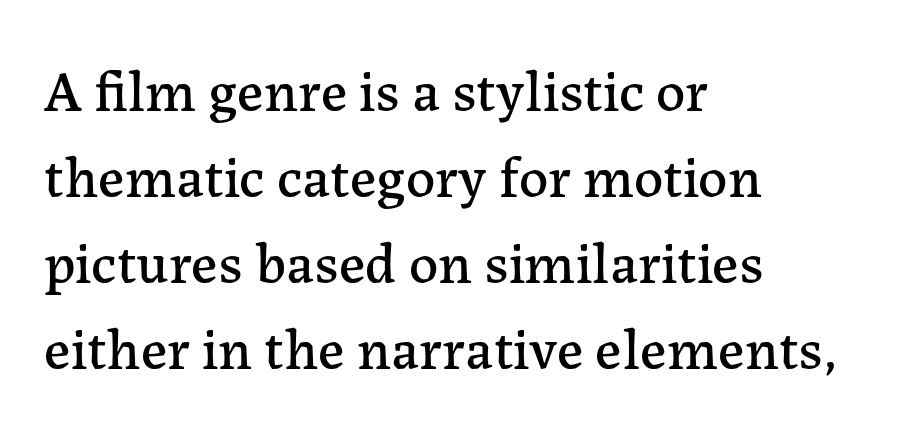
Compared with a centered layout, this one pins lines to the left instead. What stands out about the letter spacing? Nothing — it is the standard amount. Each letter keeps its own natural width here, so spacing adapts to shape. The glyphs are unaccompanied by any horizontal stroke below them. Is this a sans? No — the strokes have serifs.
